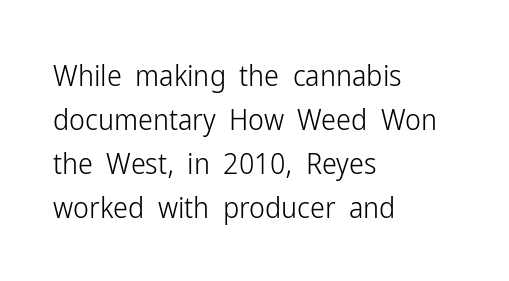
The letters stand straight up with perfectly vertical stems. Every row of glyphs begins at an identical x-position on the left. Do the characters align in a grid? No, the font is proportional. Default kerning and tracking; the words read as compact shapes. The foot of each line stays bare and open.
